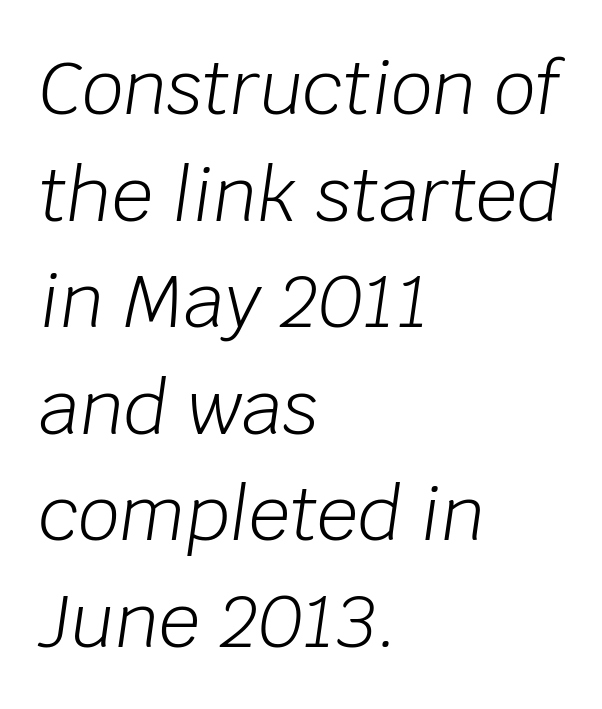
The image shows 73 px light type, italic (leaning right); set left-aligned, normal line spacing (1.46x), normal letter spacing, not underlined; low stroke contrast and a large x-height.
